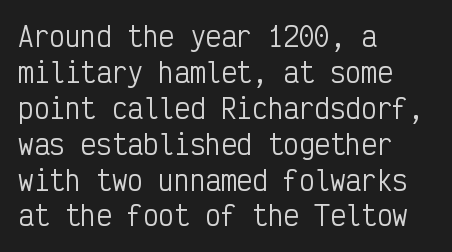
The characters are drawn with everyday or finer stroke widths. Line beginnings align vertically; line endings do not. Rule under the text: the space is simply empty. Words appear dense and cohesive because spacing is normal. Whoever set this chose a conventional vertical rhythm. Rendered with straight, roman letterforms.
